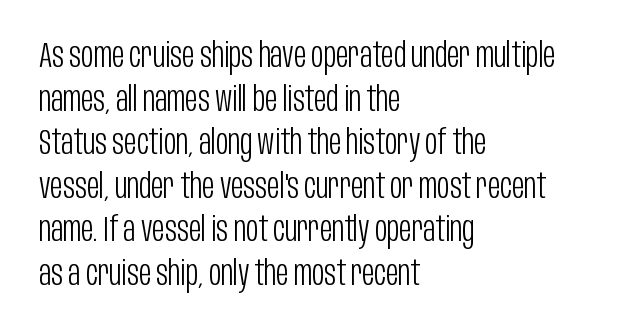
I'd call this a sans setting — the letters go barefoot. Honestly, the letter spacing is just normal — you wouldn't notice it. A typesetter would mark this as roman, not italic. Letters have the restrained weight of plain body copy at most. Quick note: interline space is typical.
